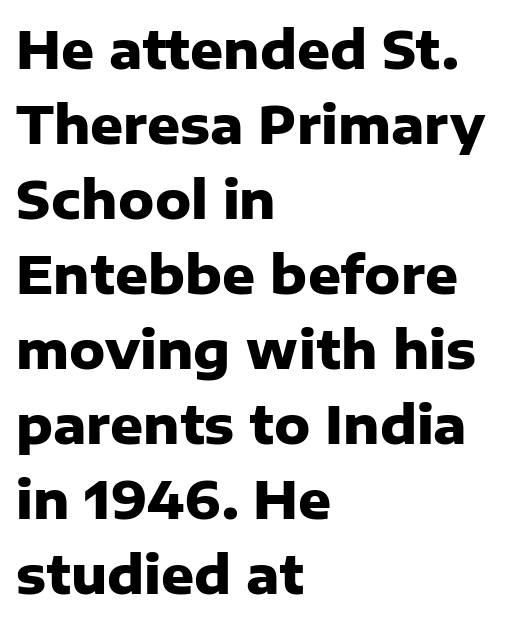
Spacing verdict: proportional, widths tailored to each character. The paragraph has a hard left edge and a soft right edge. The lettering holds an erect, upright posture throughout. Emphasis by weight is at full strength: bold. Serif or sans? Sans — the stroke terminals are bare. How are the letters spaced? Ordinarily, with no added tracking.
